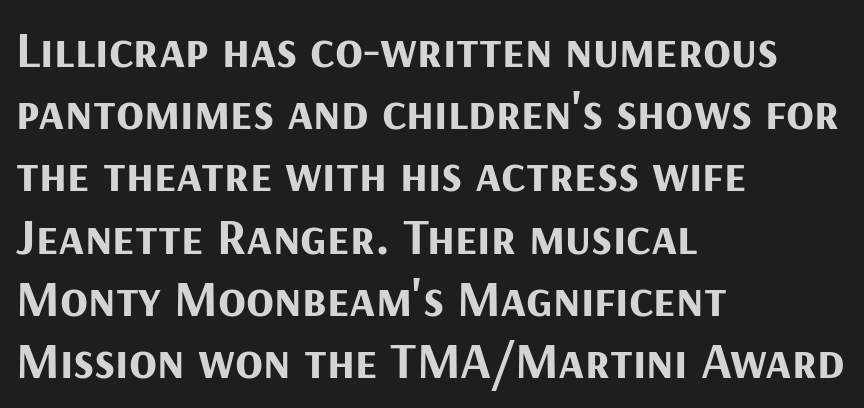
{"serif": "no", "italic": "no", "bold": "yes", "weight": "bold", "width": "normal", "stroke_contrast": "medium", "x_height": "medium", "monospaced": "no", "underline": "no", "align": "left", "line_spacing_ratio": 1.22, "letter_spacing": "normal", "letter_spacing_em": 0.0, "glyph_px": 51}
